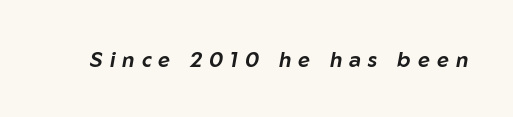
The image shows 21 px text type, italic (leaning right); set unusually wide letter spacing (+0.33 em), not underlined.
